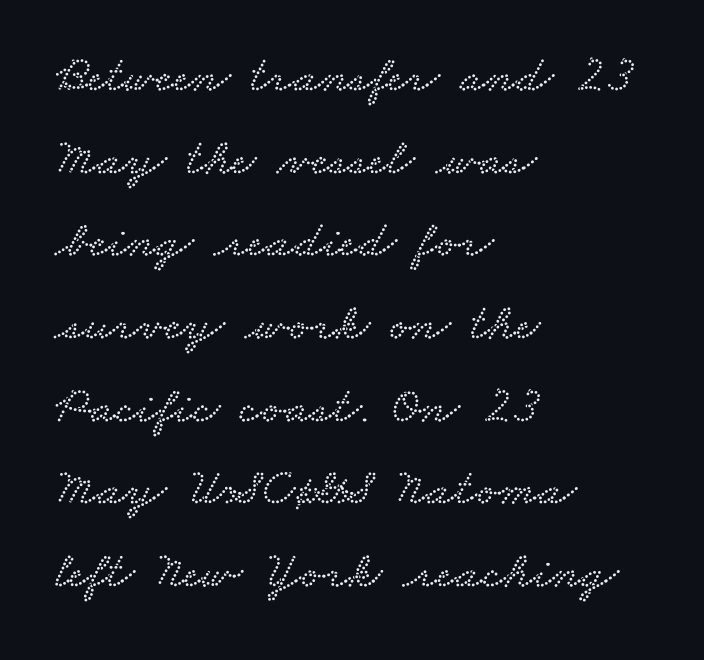
Q: Is the typeface a serif or a sans-serif typeface? A: Serif.
Q: Is the text underlined? A: No.
Q: How is the paragraph aligned? A: Left-aligned.
Q: Is the spacing between letters normal or unusually wide? A: Normal.
Q: Is the spacing between lines tight, normal or loose? A: Normal.
Q: Width (condensed, normal, or wide)? A: Wide.
Q: Stroke contrast? A: Low.
Q: x-height? A: Small.
Q: Monospaced? A: No.
